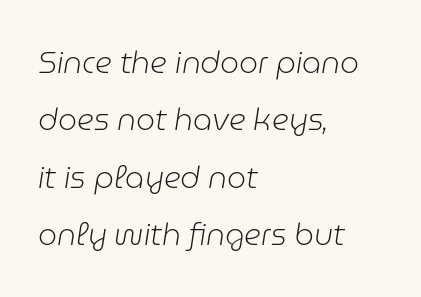
Q: Is the text bold? A: No.
Q: Is the text italic (slanted)? A: Yes, it leans right by about 9 degrees.
Q: Is the text underlined? A: No.
Q: How is the paragraph aligned? A: Left-aligned.
Q: Is the spacing between letters normal or unusually wide? A: Normal.
Q: Is the spacing between lines tight, normal or loose? A: Loose.
Q: Width (condensed, normal, or wide)? A: Normal.
Q: Stroke contrast? A: Low.
Q: x-height? A: Medium.
Q: Monospaced? A: No.
